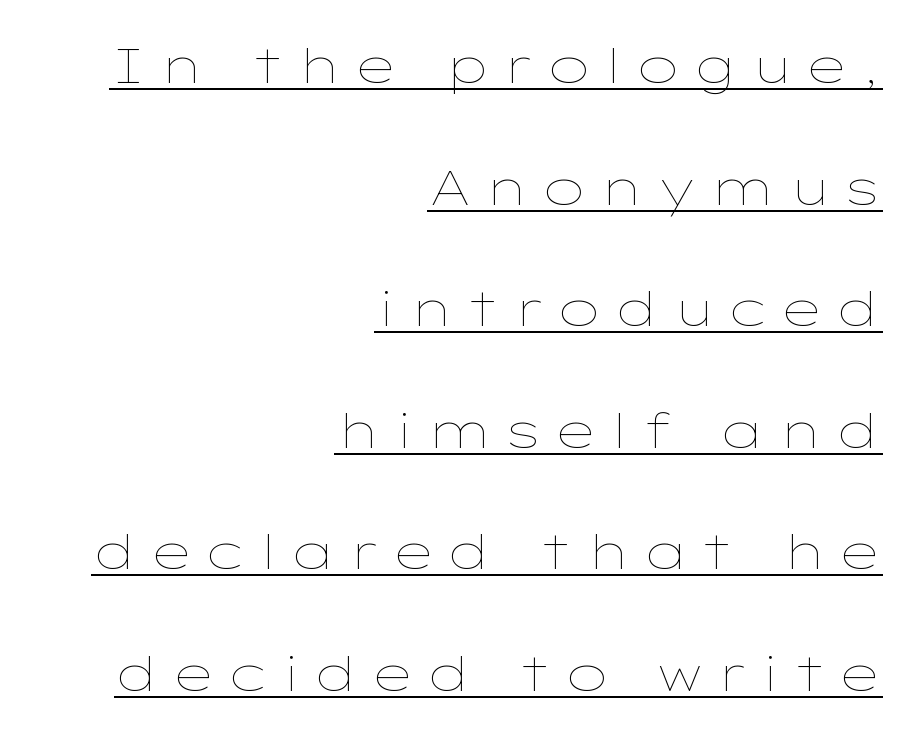
Q: Is the text bold? A: No.
Q: Is the text italic (slanted)? A: No, it is upright.
Q: Is the text underlined? A: Yes.
Q: How is the paragraph aligned? A: Right-aligned.
Q: Is the spacing between letters normal or unusually wide? A: Unusually wide.
Q: Is the spacing between lines tight, normal or loose? A: Loose.
Q: Width (condensed, normal, or wide)? A: Wide.
Q: Stroke contrast? A: Low.
Q: x-height? A: Medium.
Q: Monospaced? A: No.
